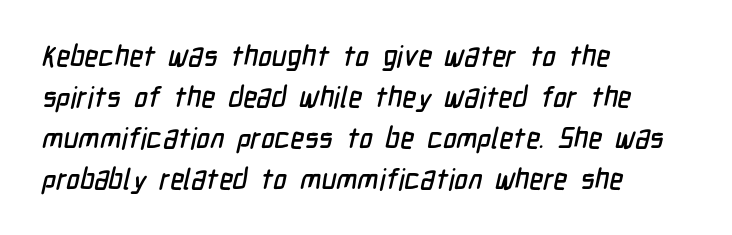
Q: Is the typeface a serif or a sans-serif typeface? A: Sans-serif.
Q: Is the text underlined? A: No.
Q: How is the paragraph aligned? A: Left-aligned.
Q: Is the spacing between letters normal or unusually wide? A: Normal.
Q: Is the spacing between lines tight, normal or loose? A: Normal.
Q: Width (condensed, normal, or wide)? A: Condensed.
Q: Stroke contrast? A: Low.
Q: x-height? A: Medium.
Q: Monospaced? A: No.
